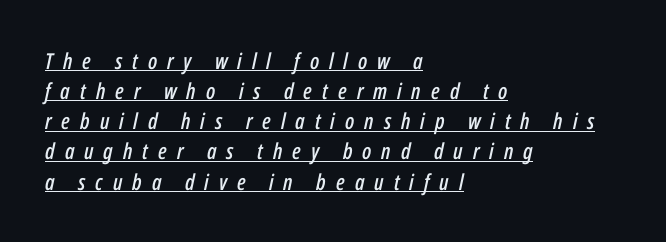
The image shows 22 px text type, italic (leaning right); set left-aligned, normal line spacing (1.37x), unusually wide letter spacing (+0.45 em), underlined.
